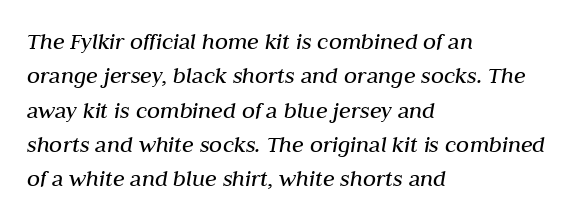
The image shows 24 px text type, italic (leaning right); set left-aligned, normal line spacing (1.43x), normal letter spacing, not underlined.
